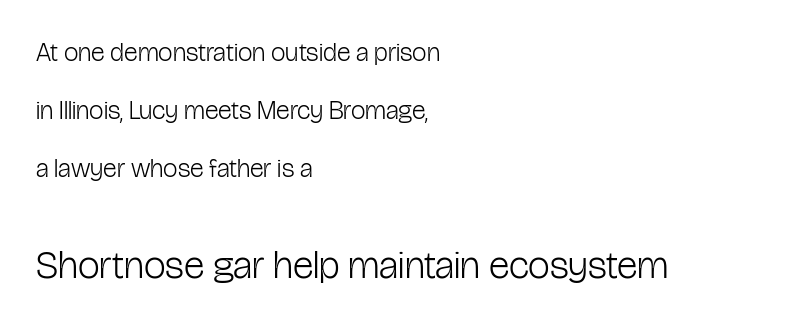
Q: Is the text bold? A: No.
Q: Is the text italic (slanted)? A: No, it is upright.
Q: Is the typeface a serif or a sans-serif typeface? A: Sans-serif.
Q: Is the text underlined? A: No.
Q: How is the paragraph aligned? A: Left-aligned.
Q: Is the spacing between letters normal or unusually wide? A: Normal.
Q: Is the spacing between lines tight, normal or loose? A: Loose.
Q: Which block of text is set in a larger size, the first (top) or the second (bottom)? A: The second (bottom) one.
Q: Width (condensed, normal, or wide)? A: Condensed.
Q: Stroke contrast? A: Low.
Q: x-height? A: Medium.
Q: Monospaced? A: No.
